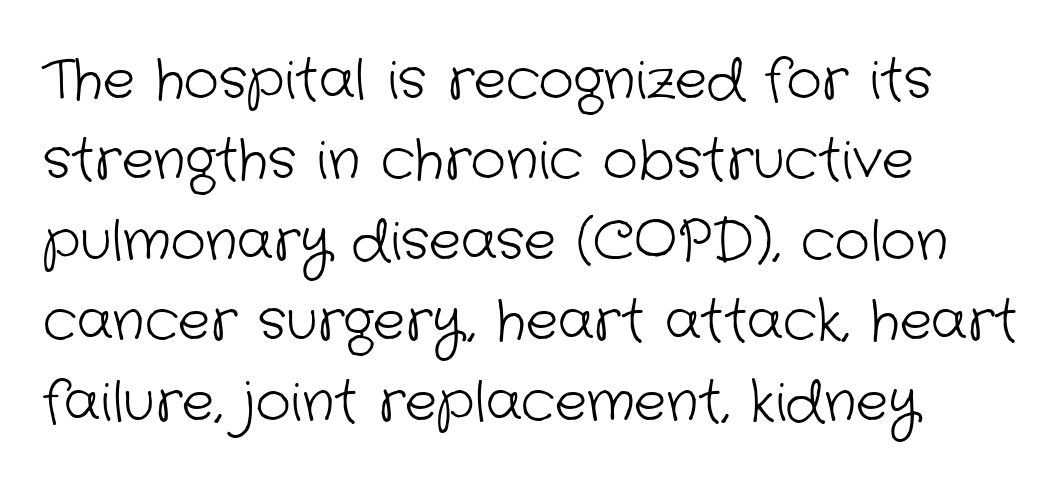
Q: Is the text bold? A: No.
Q: Is the typeface a serif or a sans-serif typeface? A: Sans-serif.
Q: Is the text underlined? A: No.
Q: How is the paragraph aligned? A: Left-aligned.
Q: Is the spacing between letters normal or unusually wide? A: Normal.
Q: Is the spacing between lines tight, normal or loose? A: Normal.
Q: Width (condensed, normal, or wide)? A: Normal.
Q: Stroke contrast? A: Low.
Q: x-height? A: Medium.
Q: Monospaced? A: No.
